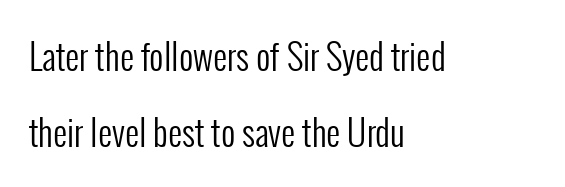
The image shows 35 px regular-weight, condensed sans-serif type, upright; set left-aligned, loose line spacing (2.16x), normal letter spacing, not underlined; low stroke contrast and a medium x-height.
